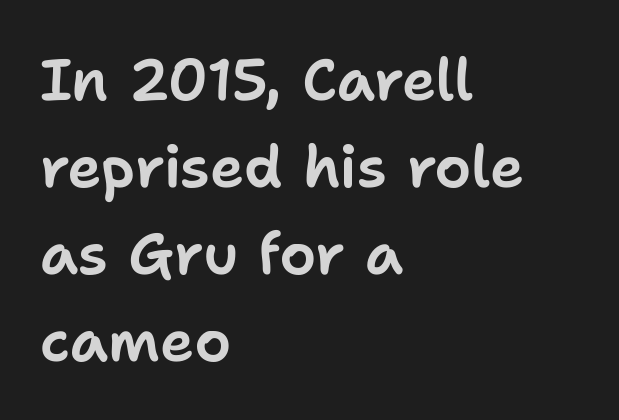
{"serif": "no", "italic": "no", "width": "normal", "stroke_contrast": "low", "x_height": "medium", "monospaced": "no", "underline": "no", "align": "left", "line_spacing": "normal", "line_spacing_ratio": 1.5, "letter_spacing": "normal", "letter_spacing_em": 0.0, "glyph_px": 58}
